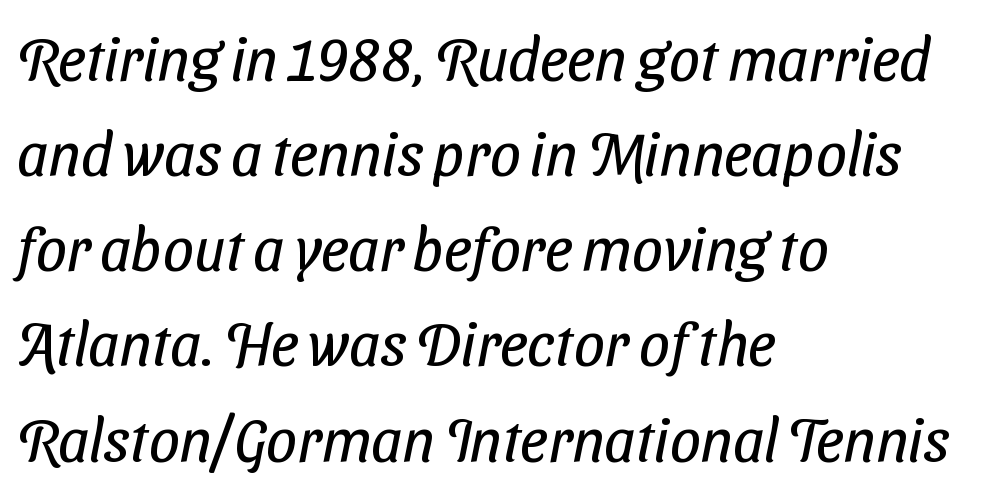
{"serif": "no", "bold": "no", "weight": "regular", "width": "condensed", "stroke_contrast": "low", "x_height": "medium", "monospaced": "no", "underline": "no", "align": "left", "line_spacing": "normal", "line_spacing_ratio": 1.56, "letter_spacing": "normal", "letter_spacing_em": 0.0, "glyph_px": 61}
